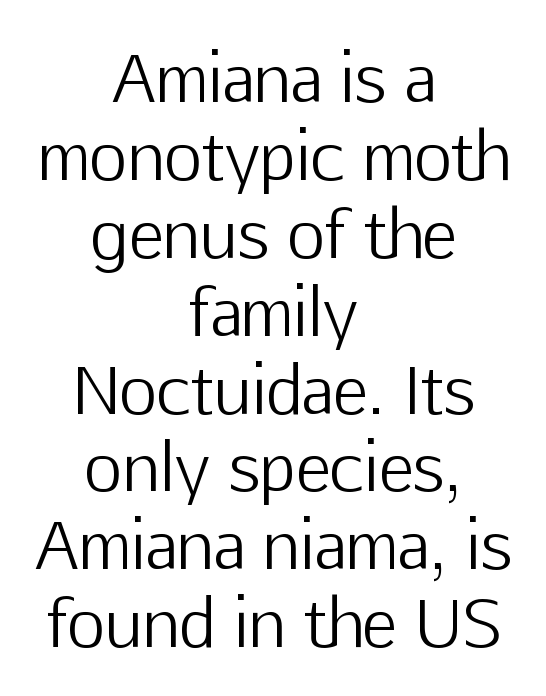
{"serif": "no", "italic": "no", "bold": "no", "weight": "light", "width": "normal", "stroke_contrast": "low", "x_height": "medium", "monospaced": "no", "underline": "no", "align": "center", "line_spacing_ratio": 1.18, "letter_spacing": "normal", "letter_spacing_em": 0.0, "glyph_px": 66}
